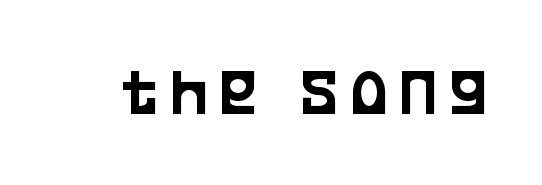
{"serif": "no", "italic": "no", "width": "condensed", "stroke_contrast": "low", "x_height": "large", "monospaced": "no", "underline": "no", "glyph_px": 69}
